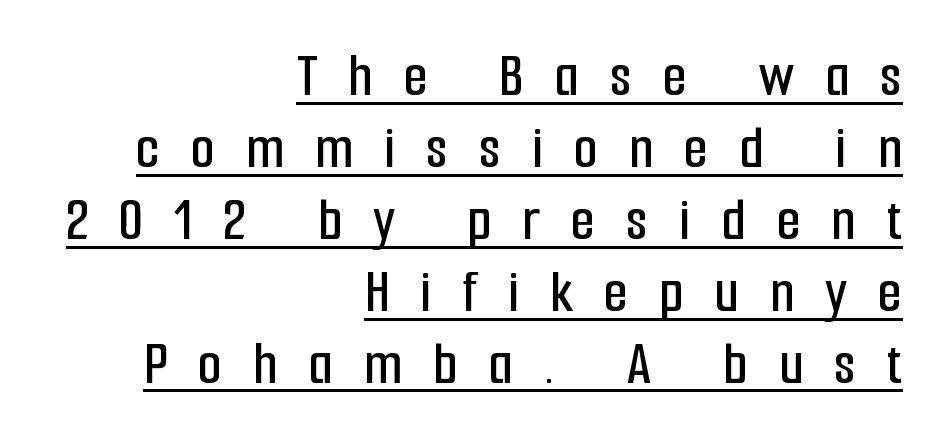
Descenders here cross a horizontal rule under the line. The face used here is proportionally spaced, like ordinary book or web type. This rendering employs a face without finishing strokes, i.e., a sans-serif. A student would call this right alignment; a typographer would say flush right, rag left. Inter-character spacing is expanded well beyond the font's built-in metrics. If you drew a line through each stem, it would be perfectly vertical.
